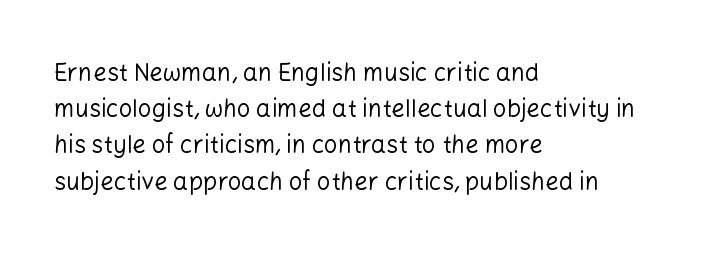
The image shows 24 px text type, upright; set left-aligned, normal line spacing (1.51x), normal letter spacing, not underlined.
